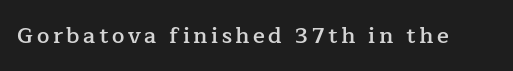
The image shows 22 px text type, upright; set not underlined.
